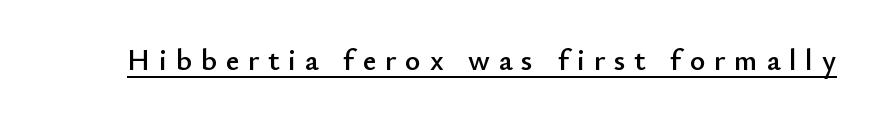
The image shows 30 px sans-serif type, upright; set unusually wide letter spacing (+0.29 em), underlined; low stroke contrast and a small x-height.
